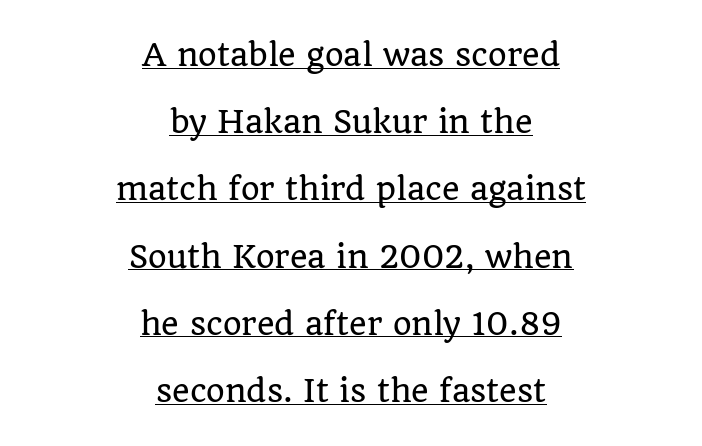
{"serif": "yes", "italic": "no", "width": "normal", "stroke_contrast": "low", "x_height": "large", "monospaced": "no", "underline": "yes", "align": "center", "line_spacing": "loose", "line_spacing_ratio": 2.24, "letter_spacing": "normal", "letter_spacing_em": 0.0, "glyph_px": 30}
